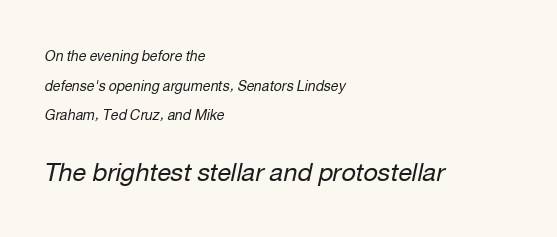
{"italic": "yes", "lean": "right", "slant_degrees": 12, "bold": "no", "underline": "no", "align": "left", "line_spacing": "loose", "line_spacing_ratio": 2.12, "letter_spacing": "normal", "letter_spacing_em": 0.0, "larger_block": "second", "size_ratio": 1.79, "glyph_px": 25}
